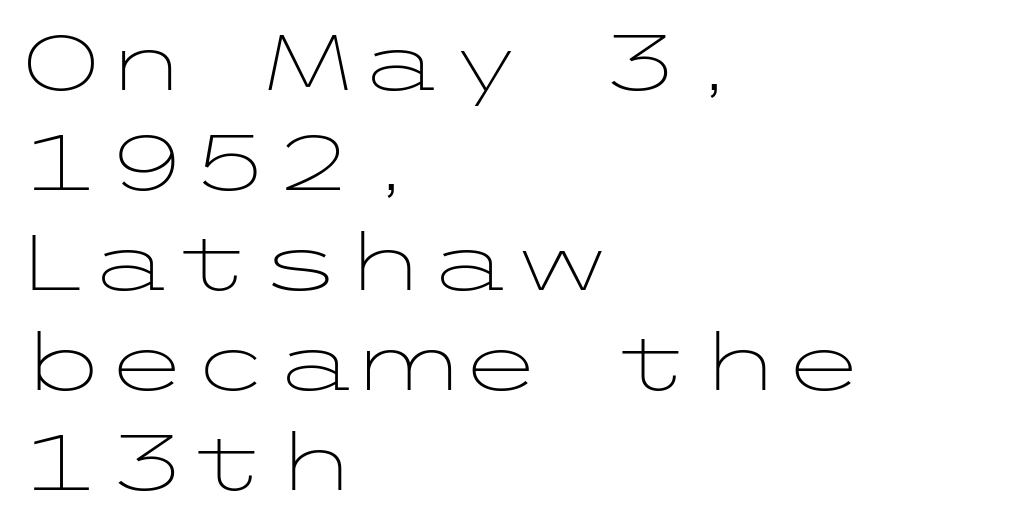
{"serif": "no", "italic": "no", "bold": "no", "weight": "light", "width": "wide", "stroke_contrast": "low", "x_height": "medium", "underline": "no", "align": "left", "line_spacing": "normal", "line_spacing_ratio": 1.3, "letter_spacing": "normal", "letter_spacing_em": 0.0, "glyph_px": 77}
